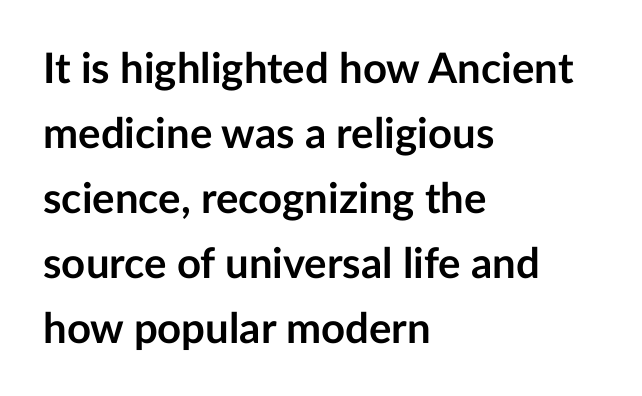
The letters are bold, with thick, heavy strokes. Underline: absent. The paragraph shown leans on its left margin. The horizontal fit of the characters is conventional and even. Rendered with straight, roman letterforms.
